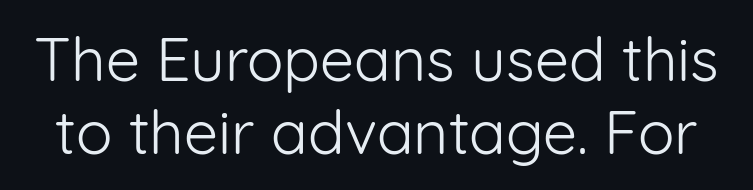
Q: Is the text bold? A: No.
Q: Is the text italic (slanted)? A: No, it is upright.
Q: Is the typeface a serif or a sans-serif typeface? A: Sans-serif.
Q: Is the text underlined? A: No.
Q: Is the spacing between letters normal or unusually wide? A: Normal.
Q: Width (condensed, normal, or wide)? A: Normal.
Q: Stroke contrast? A: Low.
Q: x-height? A: Medium.
Q: Monospaced? A: No.
